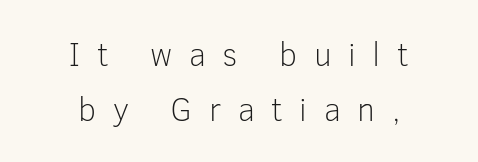
The image shows 33 px light sans-serif type, upright; set centered, normal line spacing (1.68x), unusually wide letter spacing (+0.5 em), not underlined; low stroke contrast and a medium x-height.
